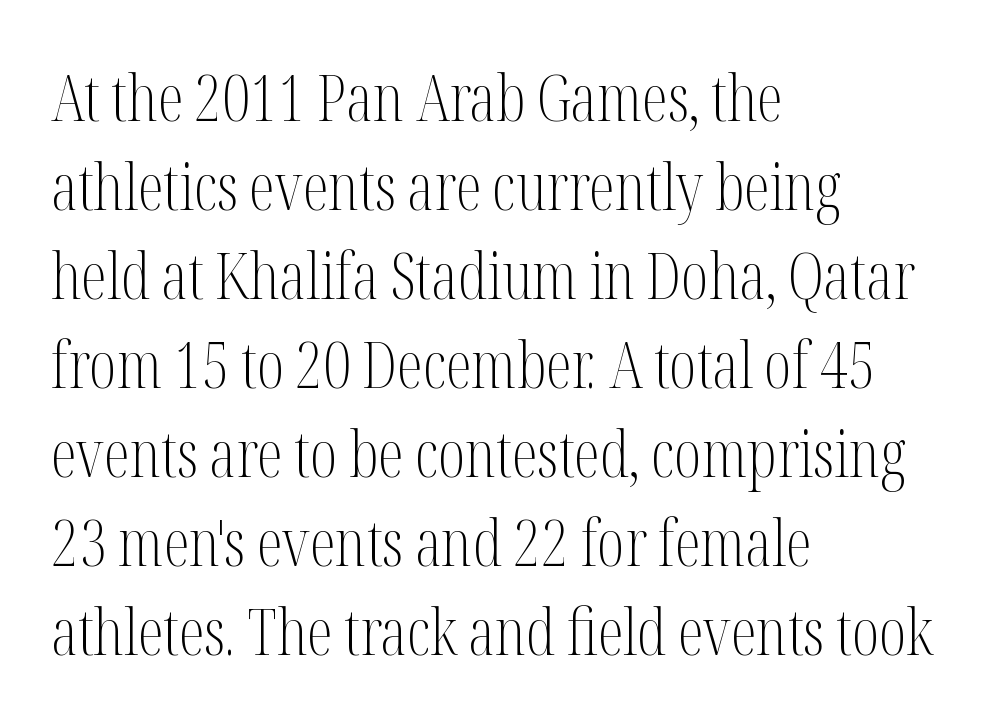
{"serif": "yes", "italic": "no", "bold": "no", "weight": "light", "width": "condensed", "stroke_contrast": "medium", "x_height": "medium", "monospaced": "no", "underline": "no", "align": "left", "line_spacing": "normal", "line_spacing_ratio": 1.37, "letter_spacing": "normal", "letter_spacing_em": 0.0, "glyph_px": 65}
